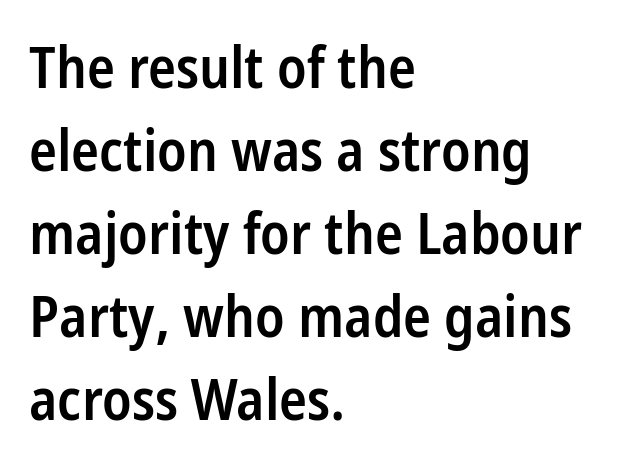
Q: Is the text bold? A: Semi-bold.
Q: Is the text italic (slanted)? A: No, it is upright.
Q: Is the typeface a serif or a sans-serif typeface? A: Sans-serif.
Q: Is the text underlined? A: No.
Q: How is the paragraph aligned? A: Left-aligned.
Q: Is the spacing between letters normal or unusually wide? A: Normal.
Q: Is the spacing between lines tight, normal or loose? A: Normal.
Q: Width (condensed, normal, or wide)? A: Condensed.
Q: Stroke contrast? A: Low.
Q: x-height? A: Medium.
Q: Monospaced? A: No.
